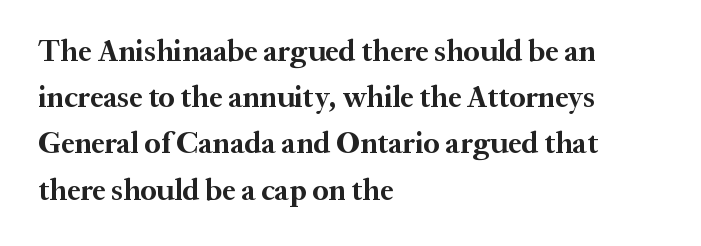
{"serif": "yes", "italic": "no", "bold": "yes", "weight": "bold", "width": "normal", "stroke_contrast": "medium", "x_height": "medium", "monospaced": "no", "underline": "no", "align": "left", "line_spacing": "normal", "line_spacing_ratio": 1.54, "letter_spacing": "normal", "letter_spacing_em": 0.0, "glyph_px": 30}
